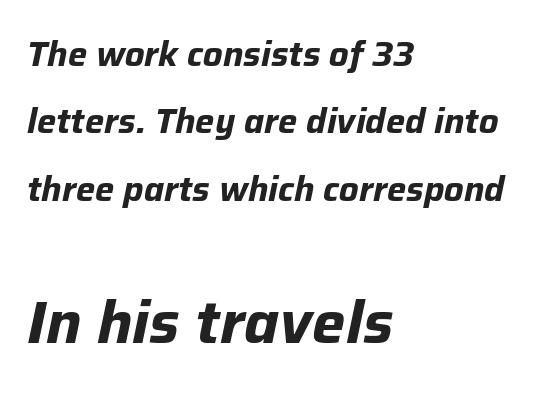
Descenders hang freely into open space. Designer's note — italics engaged. Look at the stroke-to-counter ratio: heavy, a bold. A typesetter would call this leading open, well beyond the default.
